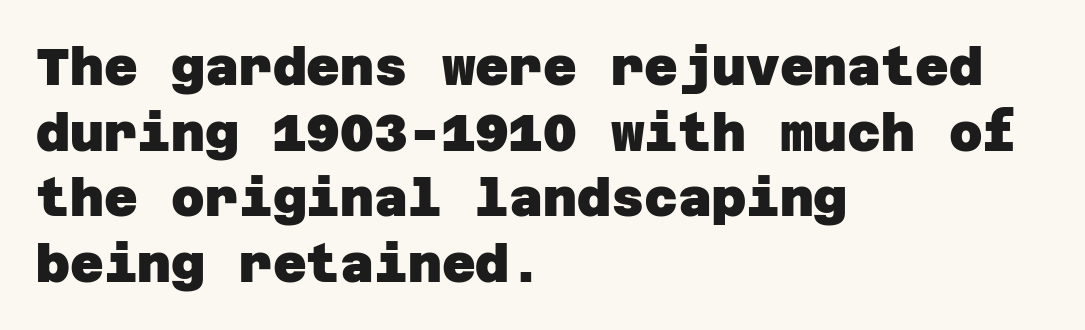
The image shows 52 px heavy sans-serif type; set left-aligned, normal line spacing (1.26x), normal letter spacing, not underlined; low stroke contrast and a large x-height.
